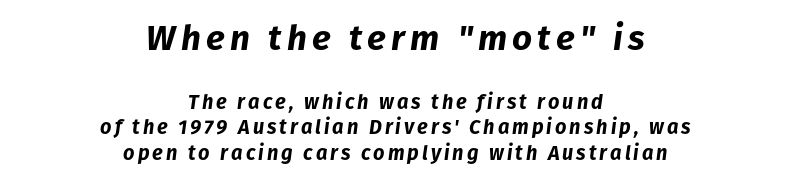
{"italic": "yes", "lean": "right", "slant_degrees": 8, "bold": "yes", "weight": "bold", "width": "normal", "stroke_contrast": "low", "x_height": "medium", "monospaced": "no", "underline": "no", "align": "center", "line_spacing": "normal", "line_spacing_ratio": 1.28, "larger_block": "first", "size_ratio": 1.75, "glyph_px": 35}
